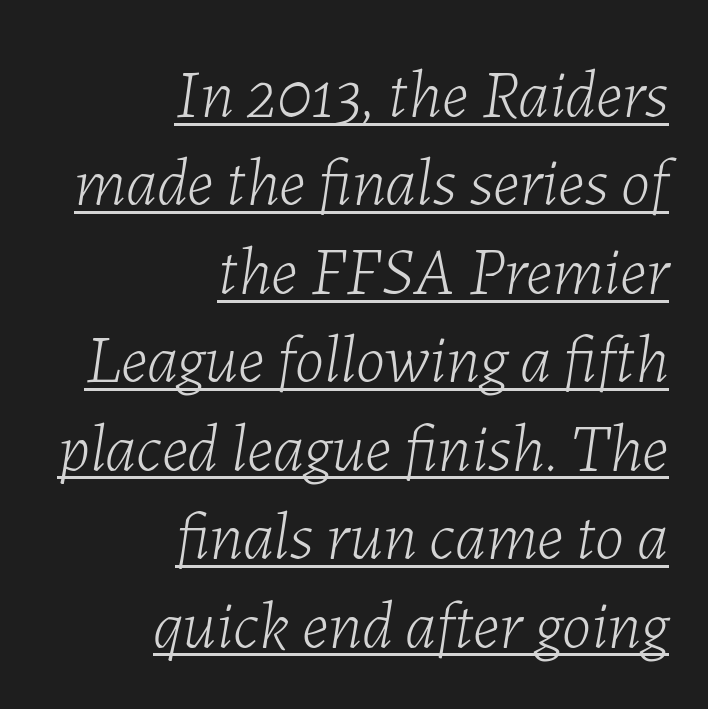
Q: Is the text bold? A: No.
Q: Is the text italic (slanted)? A: Yes, it leans right by about 7 degrees.
Q: Is the text underlined? A: Yes.
Q: How is the paragraph aligned? A: Right-aligned.
Q: Is the spacing between letters normal or unusually wide? A: Normal.
Q: Is the spacing between lines tight, normal or loose? A: Normal.
Q: Width (condensed, normal, or wide)? A: Normal.
Q: Stroke contrast? A: Low.
Q: x-height? A: Medium.
Q: Monospaced? A: No.
